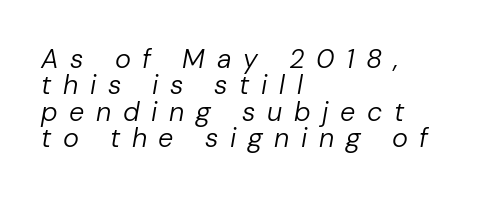
Q: Is the text bold? A: No.
Q: Is the text italic (slanted)? A: Yes, it leans right by about 10 degrees.
Q: Is the text underlined? A: No.
Q: How is the paragraph aligned? A: Left-aligned.
Q: Is the spacing between letters normal or unusually wide? A: Unusually wide.
Q: Is the spacing between lines tight, normal or loose? A: Tight.
